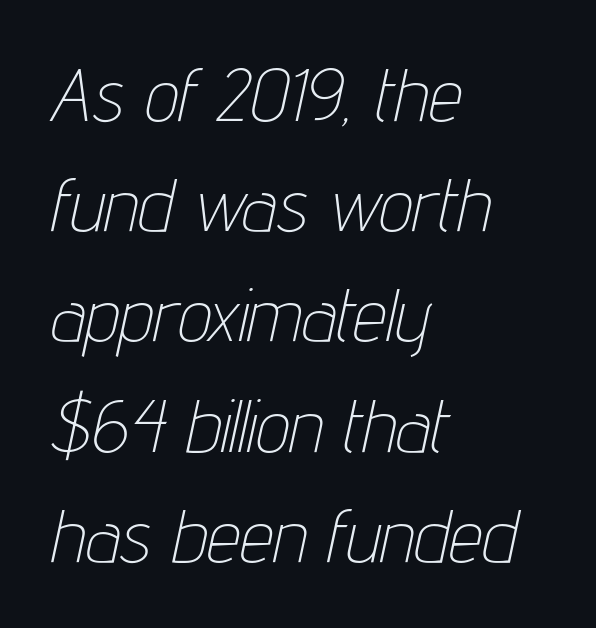
{"italic": "yes", "lean": "right", "slant_degrees": 12, "bold": "no", "weight": "thin", "width": "condensed", "stroke_contrast": "low", "x_height": "medium", "monospaced": "no", "underline": "no", "align": "left", "line_spacing": "normal", "line_spacing_ratio": 1.47, "letter_spacing": "normal", "letter_spacing_em": 0.0, "glyph_px": 75}
